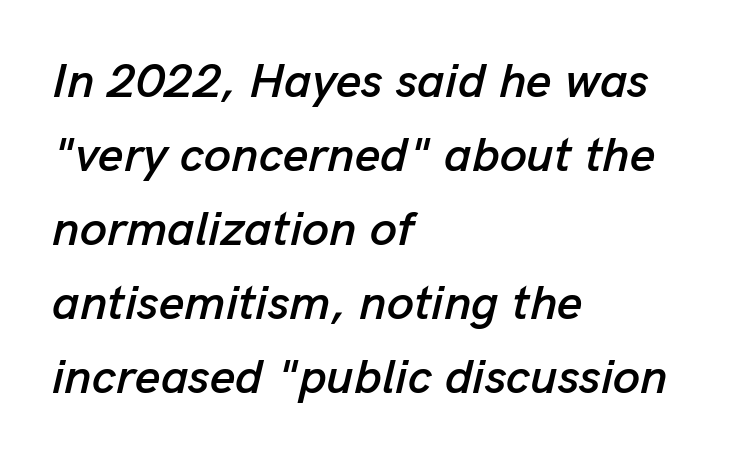
Q: Is the text italic (slanted)? A: Yes, it leans right by about 13 degrees.
Q: Is the text underlined? A: No.
Q: How is the paragraph aligned? A: Left-aligned.
Q: Is the spacing between letters normal or unusually wide? A: Normal.
Q: Is the spacing between lines tight, normal or loose? A: Normal.
Q: Width (condensed, normal, or wide)? A: Normal.
Q: Stroke contrast? A: Low.
Q: x-height? A: Medium.
Q: Monospaced? A: No.
